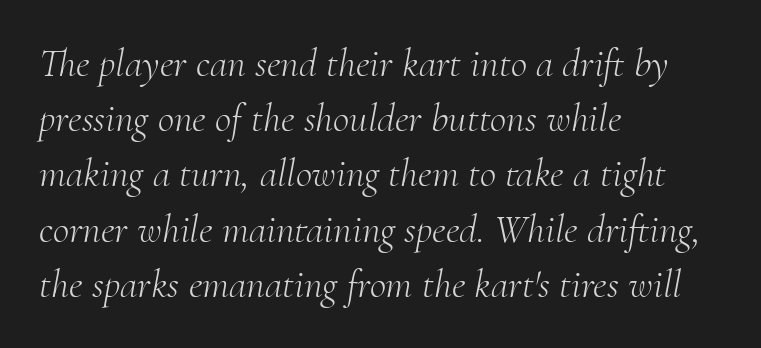
The passage shown is not underscored anywhere. The strokes are not fattened; the text isn't bold. The specimen reads as italic at a glance. The passage shown is typed in a proportional face where columns would drift. One glance says typical: line gaps are just what's usual.
